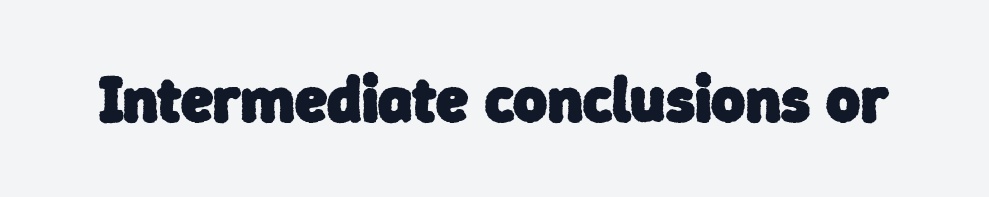
Tracking value appears to be zero — textbook default spacing. Set as a true bold cut, around the 700 mark. The baseline area is clear. The face used here is proportionally spaced, like ordinary book or web type.
